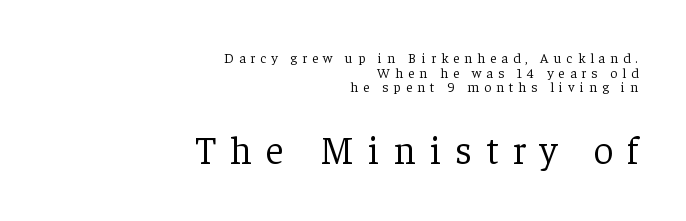
Q: Is the text bold? A: No.
Q: Is the text italic (slanted)? A: No, it is upright.
Q: Is the typeface a serif or a sans-serif typeface? A: Serif.
Q: Is the text underlined? A: No.
Q: How is the paragraph aligned? A: Right-aligned.
Q: Is the spacing between letters normal or unusually wide? A: Unusually wide.
Q: Is the spacing between lines tight, normal or loose? A: Tight.
Q: Which block of text is set in a larger size, the first (top) or the second (bottom)? A: The second (bottom) one.
Q: Width (condensed, normal, or wide)? A: Normal.
Q: Stroke contrast? A: Low.
Q: x-height? A: Medium.
Q: Monospaced? A: No.
